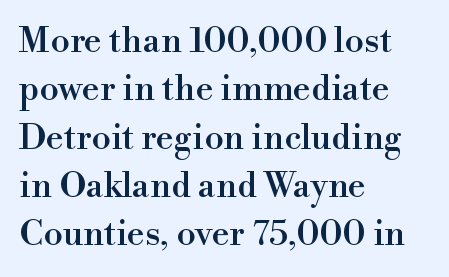
{"serif": "yes", "italic": "no", "width": "normal", "stroke_contrast": "high", "x_height": "small", "monospaced": "no", "underline": "no", "align": "left", "line_spacing": "normal", "line_spacing_ratio": 1.38, "letter_spacing": "normal", "letter_spacing_em": 0.0, "glyph_px": 35}
